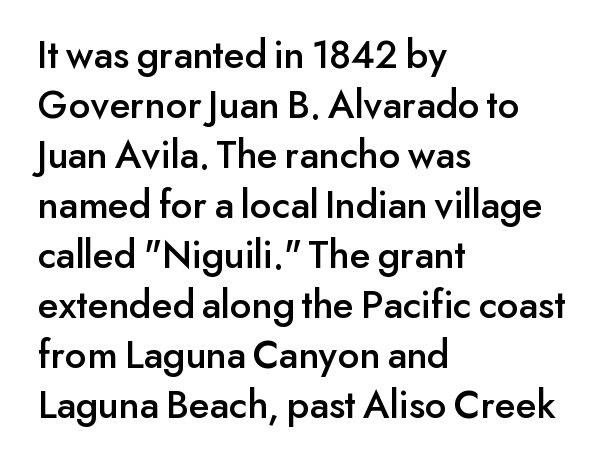
{"serif": "no", "italic": "no", "width": "normal", "stroke_contrast": "low", "x_height": "small", "monospaced": "no", "underline": "no", "align": "left", "line_spacing_ratio": 1.22, "letter_spacing": "normal", "letter_spacing_em": 0.0, "glyph_px": 41}
